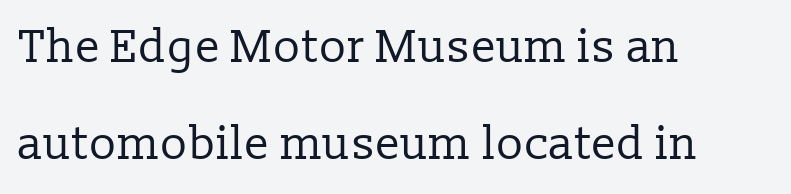
{"serif": "yes", "italic": "no", "bold": "no", "weight": "regular", "width": "normal", "stroke_contrast": "low", "x_height": "medium", "monospaced": "no", "underline": "no", "align": "left", "line_spacing": "loose", "line_spacing_ratio": 2.11, "letter_spacing": "normal", "letter_spacing_em": 0.0, "glyph_px": 46}
